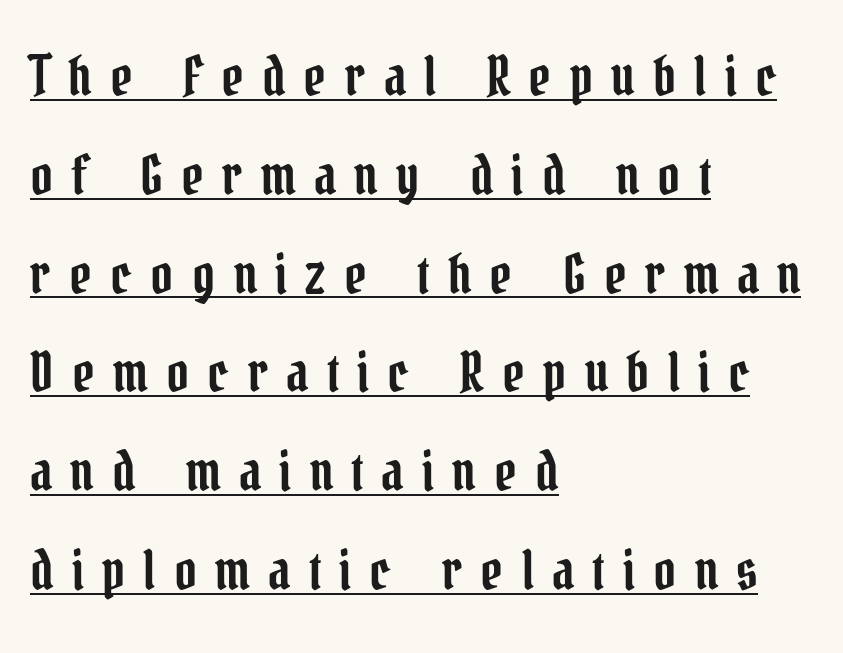
Q: Is the text italic (slanted)? A: No, it is upright.
Q: Is the typeface a serif or a sans-serif typeface? A: Serif.
Q: Is the text underlined? A: Yes.
Q: How is the paragraph aligned? A: Left-aligned.
Q: Is the spacing between letters normal or unusually wide? A: Unusually wide.
Q: Width (condensed, normal, or wide)? A: Condensed.
Q: Stroke contrast? A: Low.
Q: x-height? A: Medium.
Q: Monospaced? A: No.
